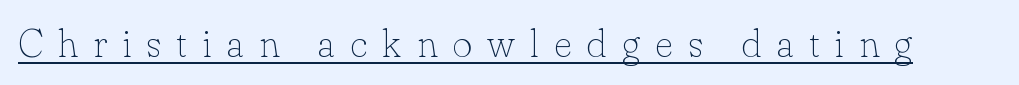
The image shows 39 px thin serif type, upright; set unusually wide letter spacing (+0.38 em), underlined; low stroke contrast and a small x-height.
